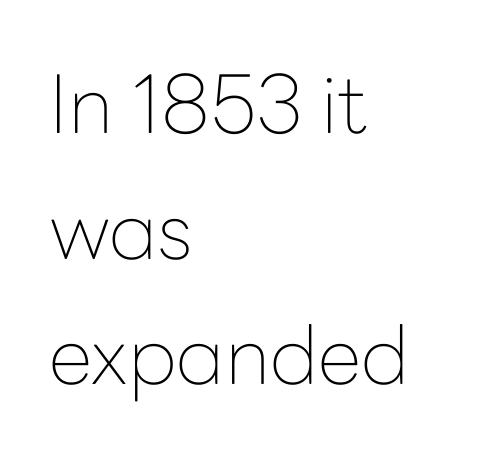
A typesetter would call this proportional, since set widths differ per character. This rendering uses left alignment, leaving the right contour irregular. Honestly, there is no underline to notice here at all. Does the type have serifs? No, each stem ends abruptly.
